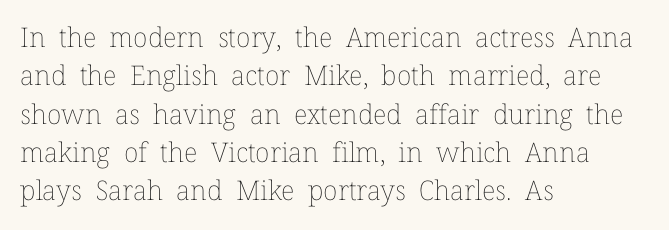
Every row of glyphs begins at an identical x-position on the left. A roman cut, with each character standing at attention. Does the leading feel generous? No, just average. The tracking reads as untouched default to a designer's eye.
